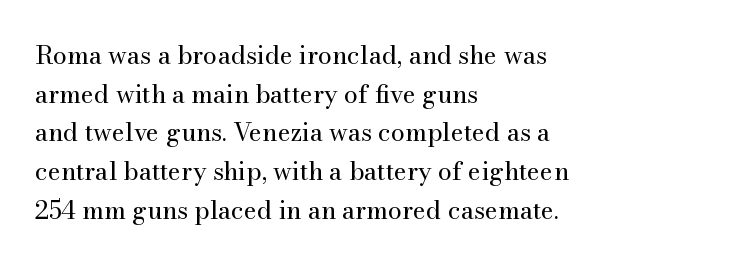
{"italic": "no", "bold": "no", "underline": "no", "align": "left", "line_spacing": "normal", "line_spacing_ratio": 1.55, "letter_spacing": "normal", "letter_spacing_em": 0.0, "glyph_px": 25}
